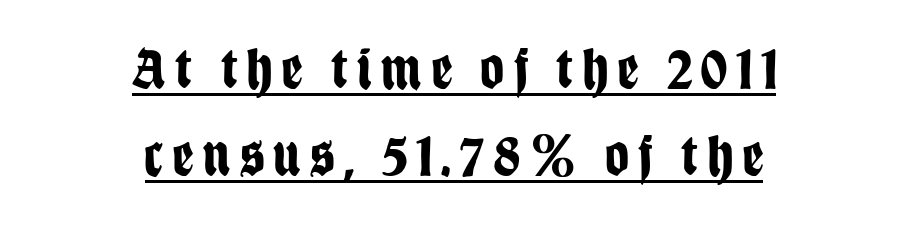
Q: Is the text bold? A: Yes.
Q: Is the text italic (slanted)? A: No, it is upright.
Q: Is the typeface a serif or a sans-serif typeface? A: Sans-serif.
Q: Is the text underlined? A: Yes.
Q: How is the paragraph aligned? A: Centered.
Q: Is the spacing between lines tight, normal or loose? A: Normal.
Q: Width (condensed, normal, or wide)? A: Condensed.
Q: Stroke contrast? A: Low.
Q: x-height? A: Large.
Q: Monospaced? A: No.
